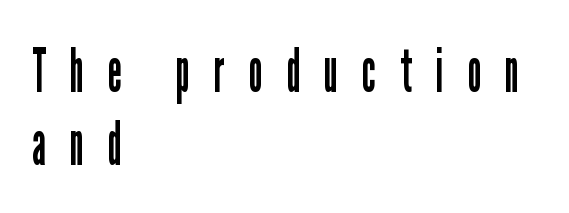
Q: Is the text bold? A: No.
Q: Is the text italic (slanted)? A: No, it is upright.
Q: Is the typeface a serif or a sans-serif typeface? A: Sans-serif.
Q: Is the text underlined? A: No.
Q: How is the paragraph aligned? A: Left-aligned.
Q: Is the spacing between letters normal or unusually wide? A: Unusually wide.
Q: Width (condensed, normal, or wide)? A: Condensed.
Q: Stroke contrast? A: Low.
Q: x-height? A: Medium.
Q: Monospaced? A: No.
